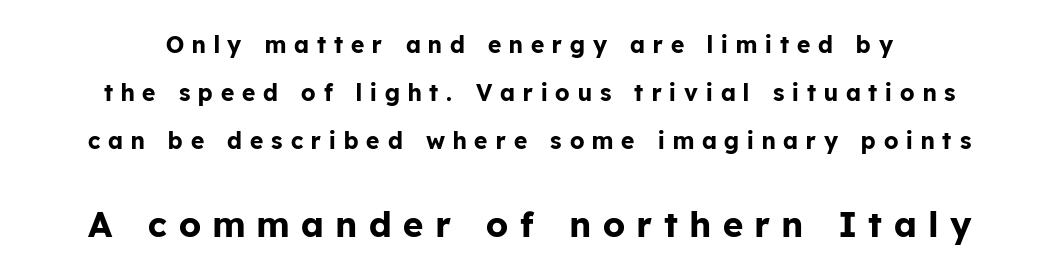
The image shows 35 px bold sans-serif type, upright; set loose line spacing (2.08x), unusually wide letter spacing (+0.35 em), not underlined; the second (bottom) block is 1.52x larger; low stroke contrast and a medium x-height.
